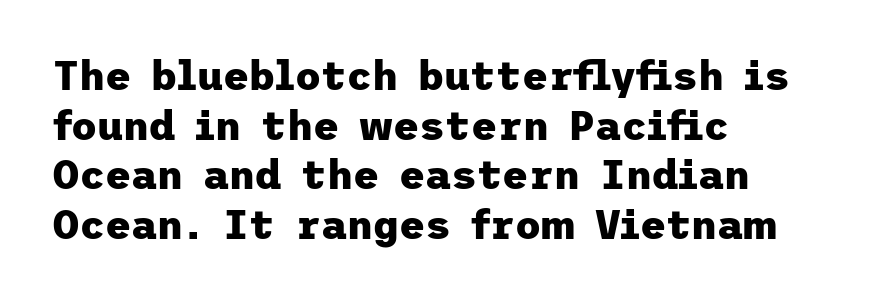
Q: Is the text bold? A: Yes.
Q: Is the text italic (slanted)? A: No, it is upright.
Q: Is the typeface a serif or a sans-serif typeface? A: Sans-serif.
Q: Is the text underlined? A: No.
Q: How is the paragraph aligned? A: Left-aligned.
Q: Is the spacing between letters normal or unusually wide? A: Normal.
Q: Width (condensed, normal, or wide)? A: Normal.
Q: Stroke contrast? A: Low.
Q: x-height? A: Medium.
